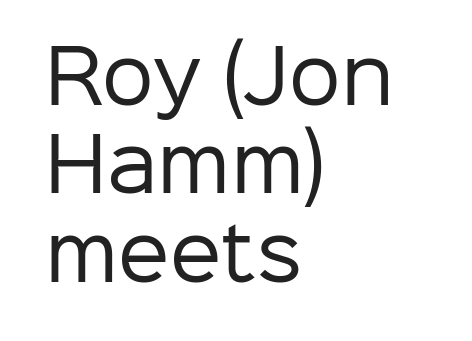
The image shows 73 px regular-weight sans-serif type, upright; set left-aligned, line spacing 1.21x, normal letter spacing, not underlined; low stroke contrast and a medium x-height.
